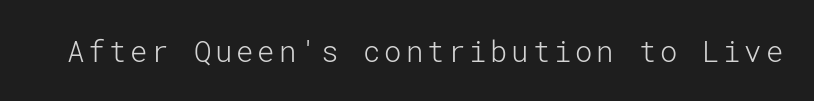
The image shows 29 px light sans-serif type, upright; set not underlined; low stroke contrast and a medium x-height.
